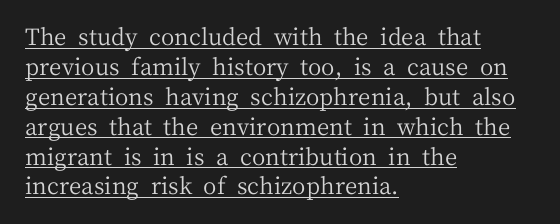
{"italic": "no", "bold": "no", "underline": "yes", "align": "left", "line_spacing": "normal", "line_spacing_ratio": 1.3, "letter_spacing": "normal", "letter_spacing_em": 0.0, "glyph_px": 23}
